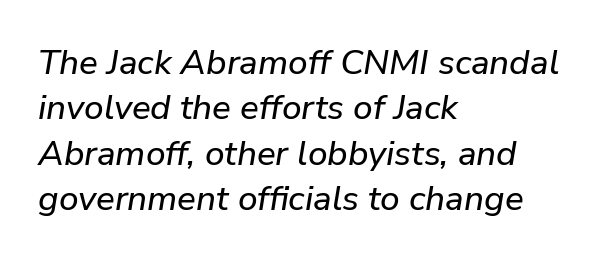
The leading is moderate, giving the passage an even texture. A typesetter would call this zero additional tracking. Leftover space on each line is placed entirely after the last word. Check the space under the baseline: it is left empty. Designer's note — italics engaged. Do the characters align in a grid? No, the font is proportional.
